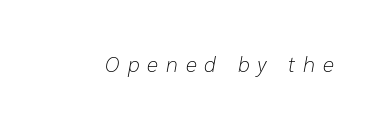
Q: Is the text bold? A: No.
Q: Is the text italic (slanted)? A: Yes, it leans right by about 10 degrees.
Q: Is the text underlined? A: No.
Q: Is the spacing between letters normal or unusually wide? A: Unusually wide.
